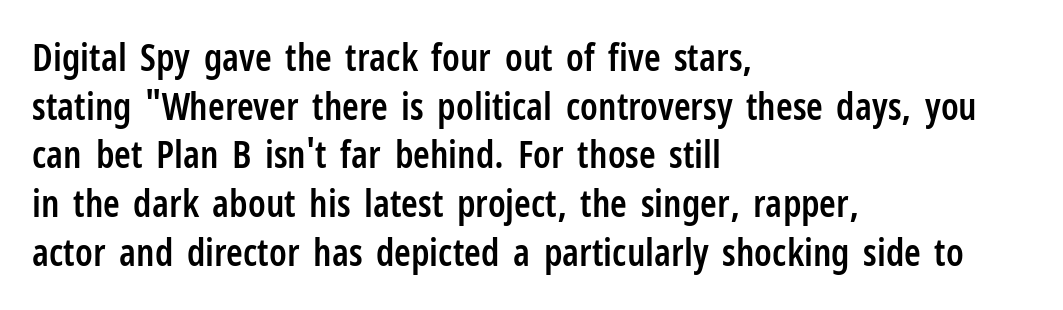
{"serif": "no", "italic": "no", "bold": "semi", "weight": "semibold", "width": "condensed", "stroke_contrast": "low", "x_height": "medium", "monospaced": "no", "underline": "no", "align": "left", "line_spacing": "normal", "line_spacing_ratio": 1.28, "letter_spacing": "normal", "letter_spacing_em": 0.0, "glyph_px": 38}
